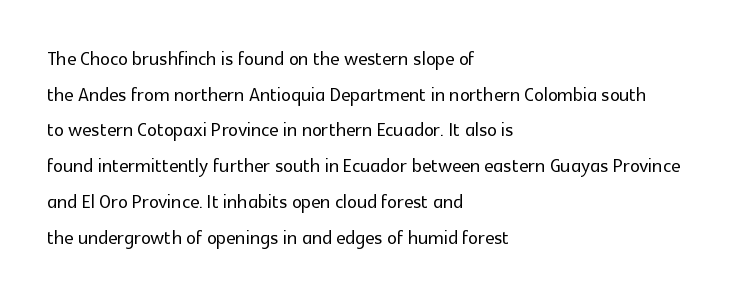
Glyph-to-glyph distance matches everyday printed text. The baseline area is clear. These lines are set flush left with a ragged right edge. Designer's note — italics off, roman on. The rendering uses a moderate line-height, typical for paragraphs.
